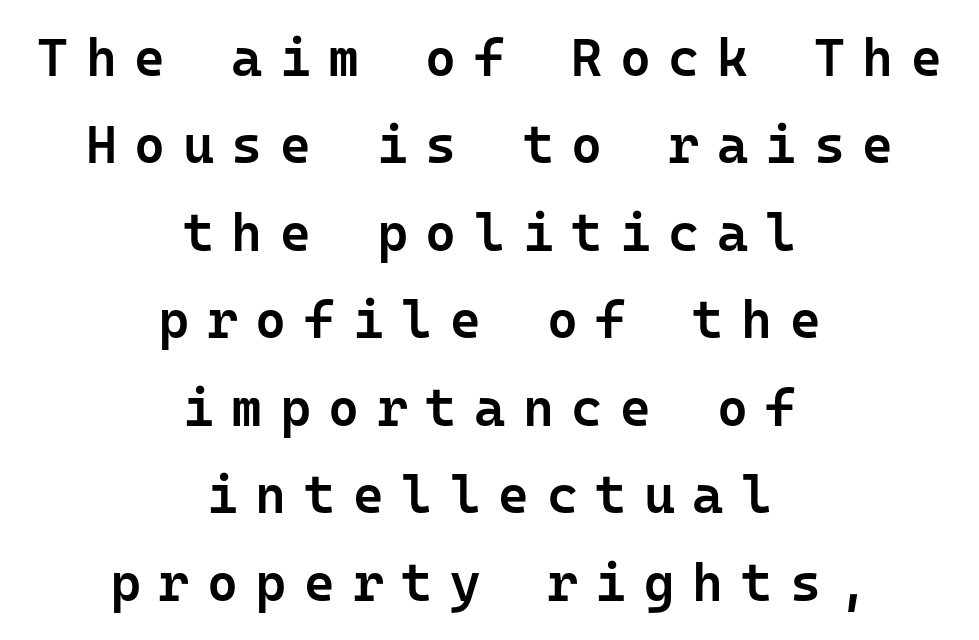
The image shows 53 px semibold sans-serif type, upright, monospaced; set centered, normal line spacing (1.65x), unusually wide letter spacing (+0.33 em), not underlined; low stroke contrast and a medium x-height.
